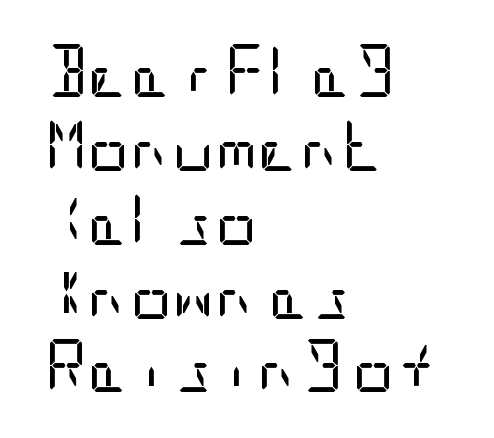
Q: Is the text bold? A: No.
Q: Is the text italic (slanted)? A: No, it is upright.
Q: Is the typeface a serif or a sans-serif typeface? A: Sans-serif.
Q: Is the text underlined? A: No.
Q: How is the paragraph aligned? A: Left-aligned.
Q: Is the spacing between letters normal or unusually wide? A: Normal.
Q: Is the spacing between lines tight, normal or loose? A: Normal.
Q: Width (condensed, normal, or wide)? A: Condensed.
Q: Stroke contrast? A: Low.
Q: x-height? A: Large.
